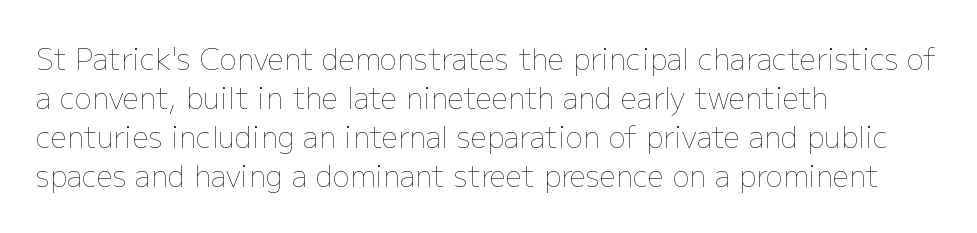
How are the letters spaced? Ordinarily, with no added tracking. Just letters on the line, the space beneath them empty. Interline gaps are of average width in this sample. Which margin do the lines hug? The left one — the right edge is uneven. Is this a fixed-width face? No — the glyphs have proportional, varying widths.
